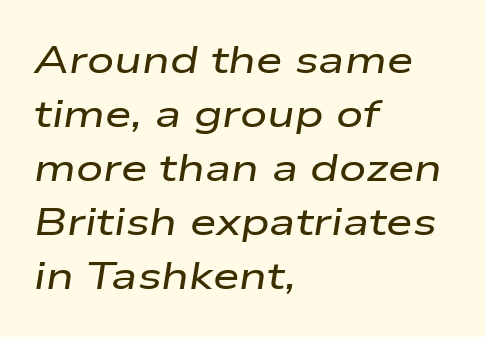
The compositor pushed each line to the left boundary. Rendered with sloped, italic letterforms. Here the designer chose a conventional face with non-uniform glyph widths. Anything drawn beneath the words? Only blank space. The horizontal fit of the characters is conventional and even. The leading is moderate, giving the passage an even texture.
